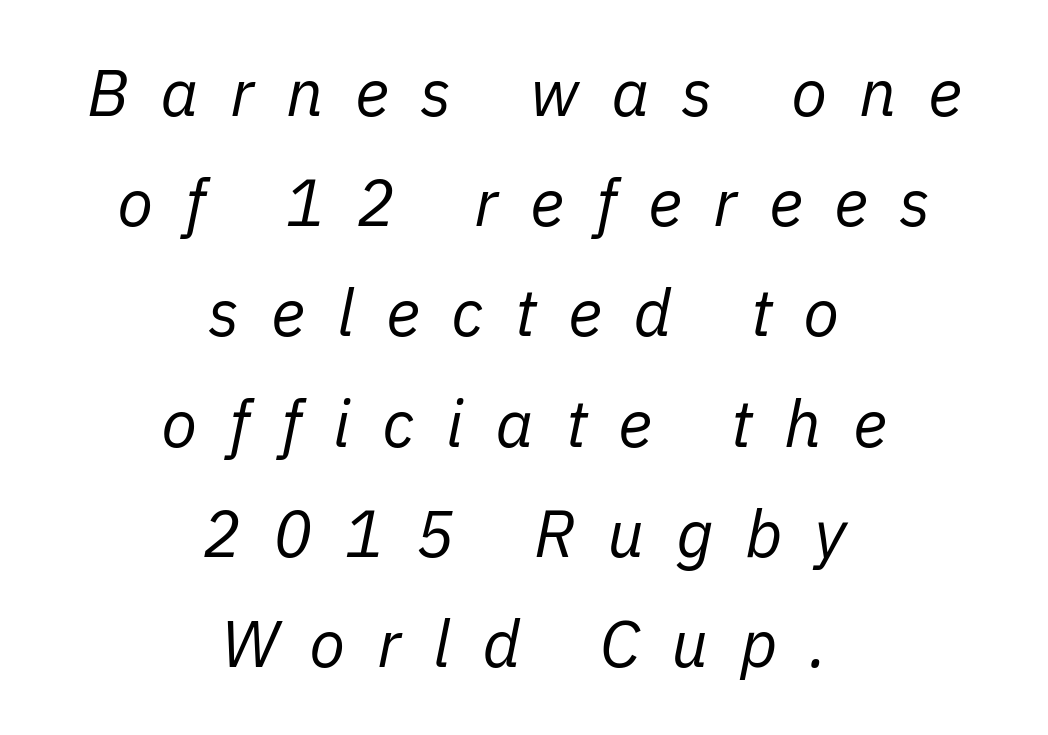
Q: Is the text bold? A: No.
Q: Is the text italic (slanted)? A: Yes, it leans right by about 11 degrees.
Q: Is the text underlined? A: No.
Q: How is the paragraph aligned? A: Centered.
Q: Is the spacing between letters normal or unusually wide? A: Unusually wide.
Q: Is the spacing between lines tight, normal or loose? A: Normal.
Q: Width (condensed, normal, or wide)? A: Normal.
Q: Stroke contrast? A: Low.
Q: x-height? A: Medium.
Q: Monospaced? A: No.
